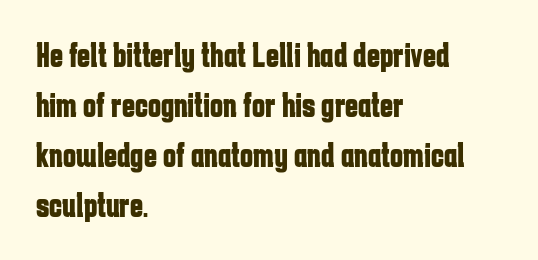
Q: Is the text bold? A: Yes.
Q: Is the text italic (slanted)? A: No, it is upright.
Q: Is the typeface a serif or a sans-serif typeface? A: Sans-serif.
Q: Is the text underlined? A: No.
Q: How is the paragraph aligned? A: Left-aligned.
Q: Is the spacing between letters normal or unusually wide? A: Normal.
Q: Is the spacing between lines tight, normal or loose? A: Normal.
Q: Width (condensed, normal, or wide)? A: Condensed.
Q: Stroke contrast? A: Low.
Q: x-height? A: Medium.
Q: Monospaced? A: No.
